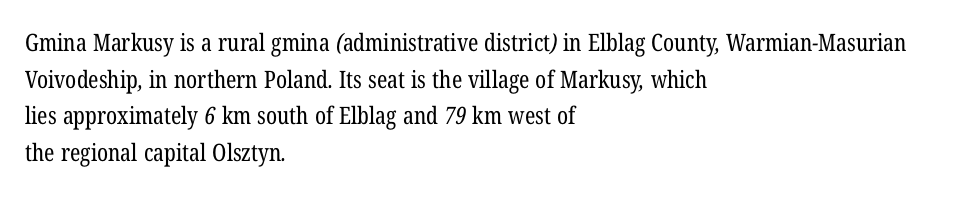
Q: Is the text bold? A: No.
Q: Is the text underlined? A: No.
Q: How is the paragraph aligned? A: Left-aligned.
Q: Is the spacing between letters normal or unusually wide? A: Normal.
Q: Is the spacing between lines tight, normal or loose? A: Normal.
